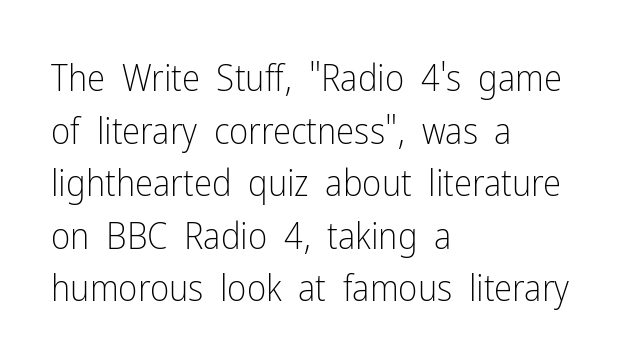
Q: Is the text bold? A: No.
Q: Is the text italic (slanted)? A: No, it is upright.
Q: Is the typeface a serif or a sans-serif typeface? A: Sans-serif.
Q: Is the text underlined? A: No.
Q: How is the paragraph aligned? A: Left-aligned.
Q: Is the spacing between letters normal or unusually wide? A: Normal.
Q: Is the spacing between lines tight, normal or loose? A: Normal.
Q: Width (condensed, normal, or wide)? A: Condensed.
Q: Stroke contrast? A: Low.
Q: x-height? A: Medium.
Q: Monospaced? A: No.
